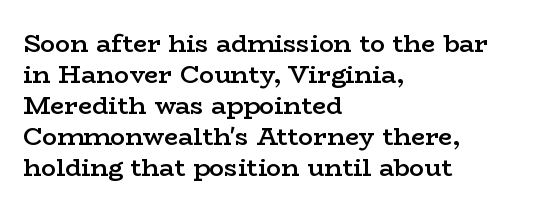
Q: Is the text bold? A: Semi-bold.
Q: Is the text italic (slanted)? A: No, it is upright.
Q: Is the text underlined? A: No.
Q: How is the paragraph aligned? A: Left-aligned.
Q: Is the spacing between letters normal or unusually wide? A: Normal.
